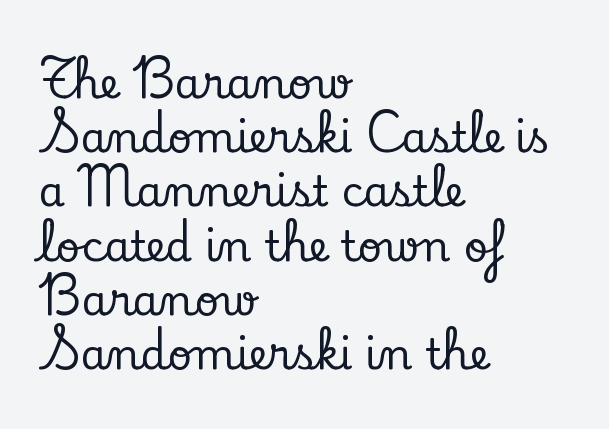
The image shows 42 px serif type, upright; set left-aligned, normal line spacing (1.29x), normal letter spacing, not underlined; low stroke contrast and a small x-height.
